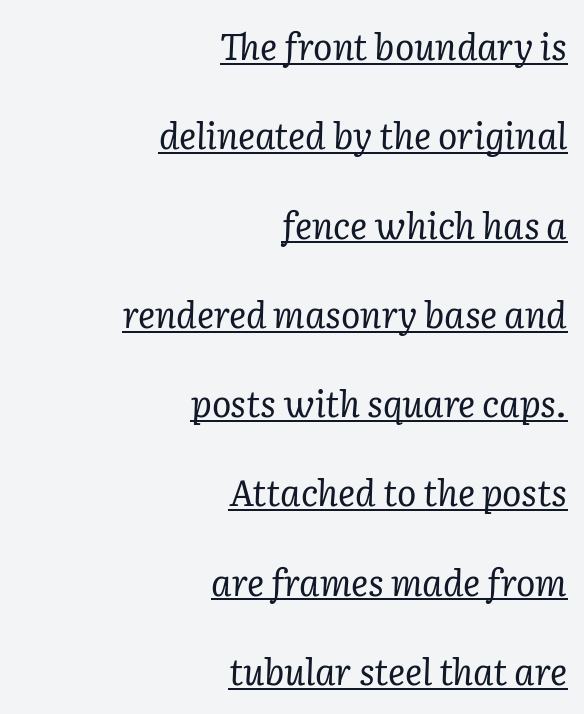
The image shows 36 px regular-weight serif type, italic (leaning right); set right-aligned, loose line spacing (2.48x), normal letter spacing, underlined; low stroke contrast and a medium x-height.
